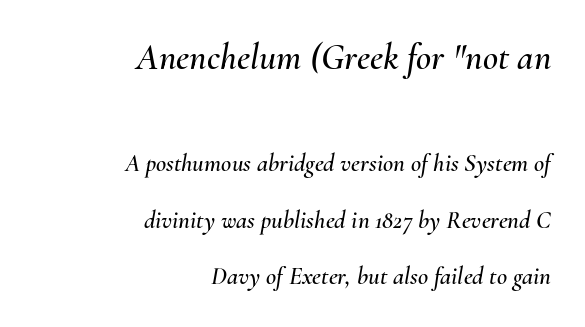
Q: Is the text italic (slanted)? A: Yes, it leans right by about 10 degrees.
Q: Is the text underlined? A: No.
Q: How is the paragraph aligned? A: Right-aligned.
Q: Is the spacing between letters normal or unusually wide? A: Normal.
Q: Is the spacing between lines tight, normal or loose? A: Loose.
Q: Which block of text is set in a larger size, the first (top) or the second (bottom)? A: The first (top) one.
Q: Width (condensed, normal, or wide)? A: Normal.
Q: Stroke contrast? A: Medium.
Q: x-height? A: Small.
Q: Monospaced? A: No.
